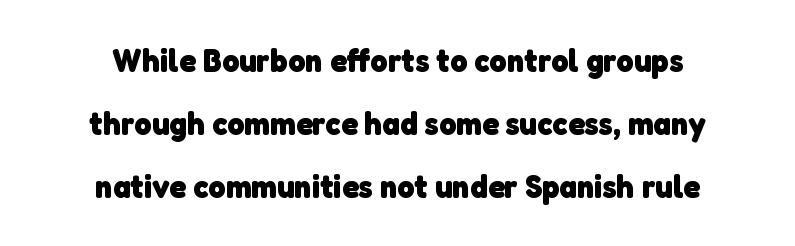
Q: Is the text bold? A: Yes.
Q: Is the typeface a serif or a sans-serif typeface? A: Sans-serif.
Q: Is the text underlined? A: No.
Q: How is the paragraph aligned? A: Centered.
Q: Is the spacing between letters normal or unusually wide? A: Normal.
Q: Is the spacing between lines tight, normal or loose? A: Loose.
Q: Width (condensed, normal, or wide)? A: Normal.
Q: Stroke contrast? A: Low.
Q: x-height? A: Medium.
Q: Monospaced? A: No.
